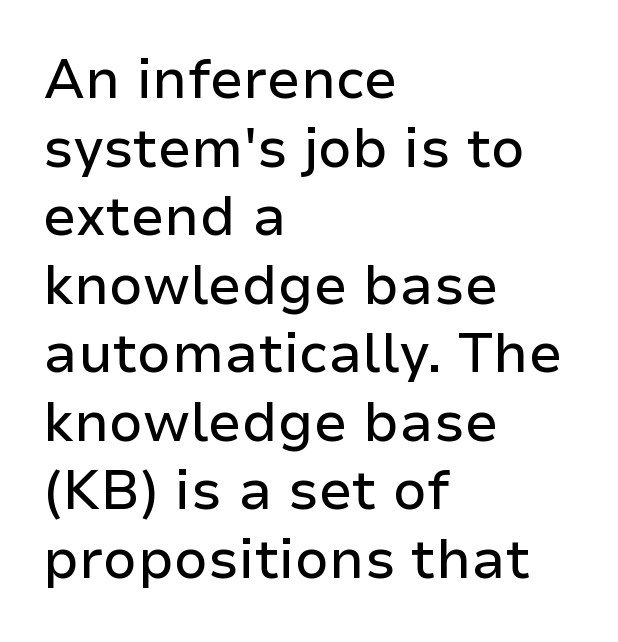
The image shows 54 px sans-serif type, upright; set left-aligned, normal line spacing (1.27x), normal letter spacing, not underlined; low stroke contrast and a medium x-height.
